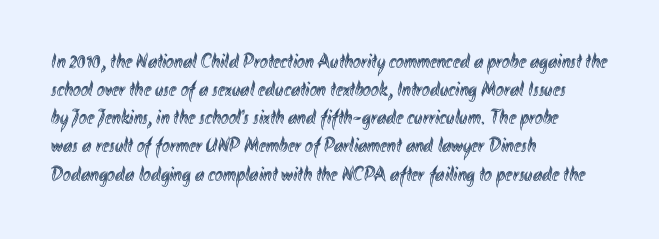
Q: Is the text italic (slanted)? A: Yes.
Q: Is the text underlined? A: No.
Q: How is the paragraph aligned? A: Left-aligned.
Q: Is the spacing between letters normal or unusually wide? A: Normal.
Q: Is the spacing between lines tight, normal or loose? A: Normal.
